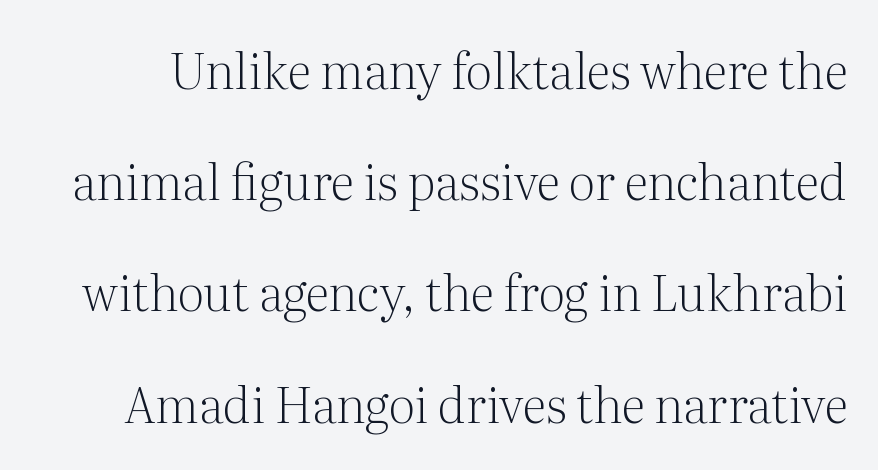
{"serif": "yes", "italic": "no", "bold": "no", "weight": "light", "width": "normal", "stroke_contrast": "medium", "x_height": "medium", "monospaced": "no", "underline": "no", "line_spacing": "loose", "line_spacing_ratio": 2.27, "letter_spacing": "normal", "letter_spacing_em": 0.0, "glyph_px": 49}
